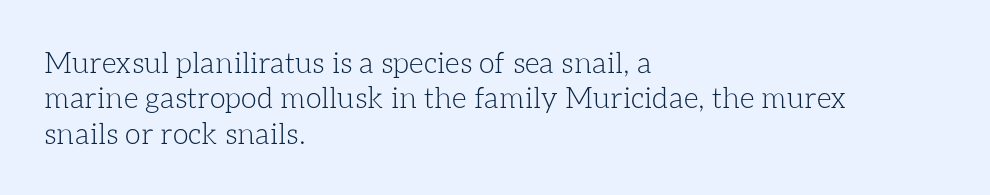
The image shows 29 px light type, upright; set left-aligned, line spacing 1.22x, normal letter spacing, not underlined; low stroke contrast and a medium x-height.
